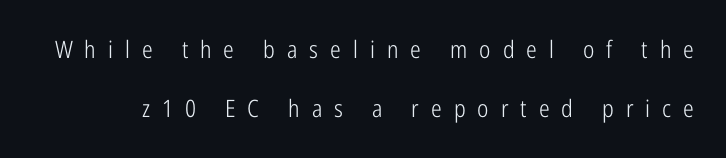
{"italic": "no", "bold": "no", "underline": "no", "line_spacing": "loose", "line_spacing_ratio": 2.46, "letter_spacing": "wide", "letter_spacing_em": 0.5, "glyph_px": 24}
